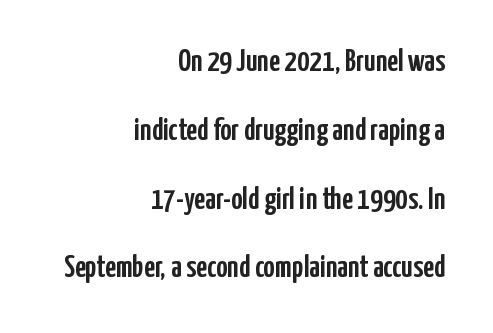
Q: Is the text italic (slanted)? A: No, it is upright.
Q: Is the typeface a serif or a sans-serif typeface? A: Sans-serif.
Q: Is the text underlined? A: No.
Q: How is the paragraph aligned? A: Right-aligned.
Q: Is the spacing between letters normal or unusually wide? A: Normal.
Q: Is the spacing between lines tight, normal or loose? A: Loose.
Q: Width (condensed, normal, or wide)? A: Condensed.
Q: Stroke contrast? A: Low.
Q: x-height? A: Medium.
Q: Monospaced? A: No.
